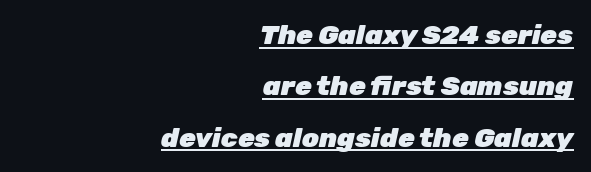
The lines are quadded right. What stands out about the letter spacing? Nothing — it is the standard amount. Quick note: underline on. Does the lettering tilt? It does — this is italic.
